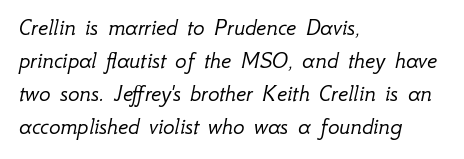
Q: Is the text bold? A: No.
Q: Is the text italic (slanted)? A: Yes, it leans right by about 12 degrees.
Q: Is the text underlined? A: No.
Q: How is the paragraph aligned? A: Left-aligned.
Q: Is the spacing between letters normal or unusually wide? A: Normal.
Q: Is the spacing between lines tight, normal or loose? A: Normal.
